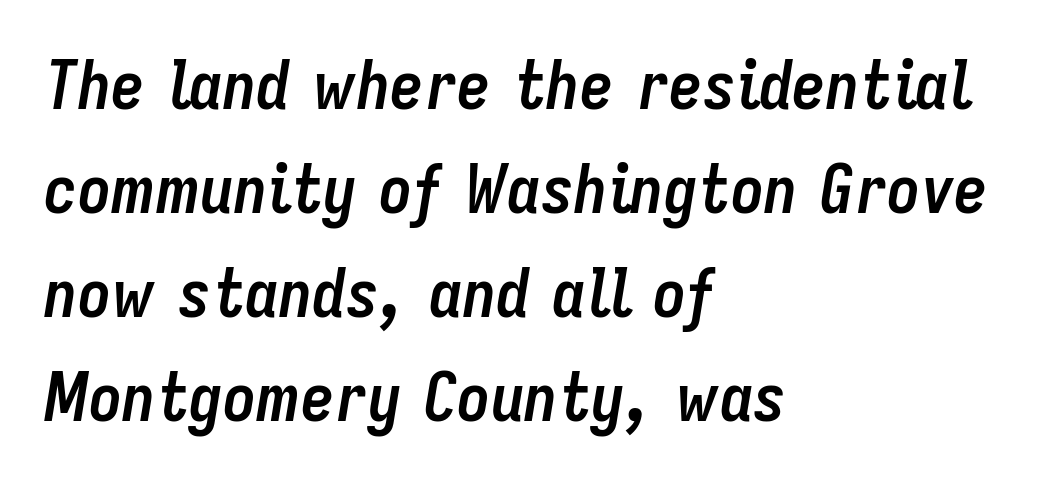
The image shows 67 px semibold, condensed type, italic (leaning right); set left-aligned, normal line spacing (1.55x), normal letter spacing, not underlined; low stroke contrast and a medium x-height.
